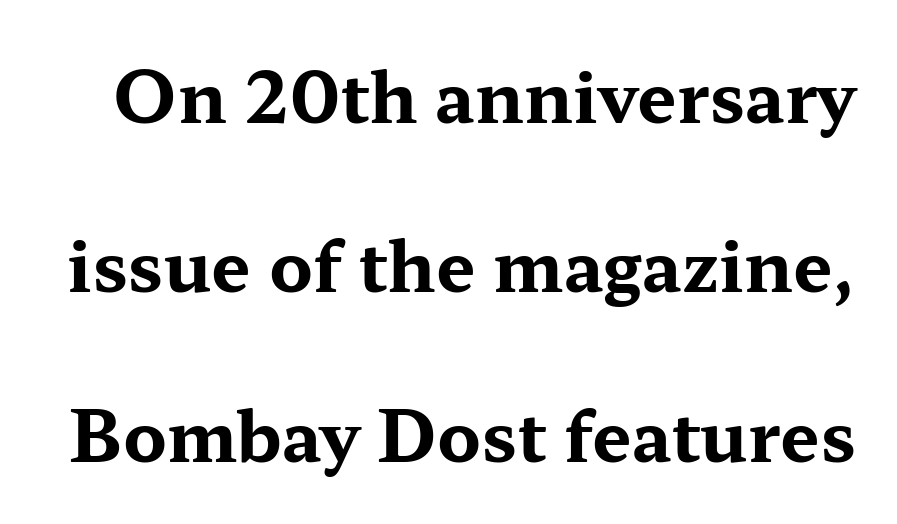
Q: Is the text bold? A: Yes.
Q: Is the text italic (slanted)? A: No, it is upright.
Q: Is the typeface a serif or a sans-serif typeface? A: Serif.
Q: Is the text underlined? A: No.
Q: Is the spacing between letters normal or unusually wide? A: Normal.
Q: Is the spacing between lines tight, normal or loose? A: Loose.
Q: Width (condensed, normal, or wide)? A: Wide.
Q: Stroke contrast? A: Medium.
Q: x-height? A: Medium.
Q: Monospaced? A: No.
